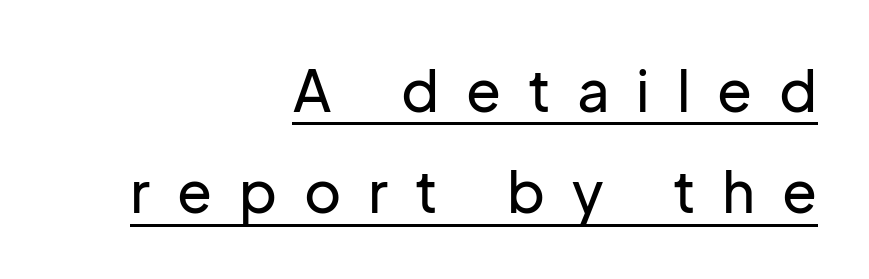
Q: Is the text italic (slanted)? A: No, it is upright.
Q: Is the typeface a serif or a sans-serif typeface? A: Sans-serif.
Q: Is the text underlined? A: Yes.
Q: How is the paragraph aligned? A: Right-aligned.
Q: Is the spacing between letters normal or unusually wide? A: Unusually wide.
Q: Width (condensed, normal, or wide)? A: Normal.
Q: Stroke contrast? A: Low.
Q: x-height? A: Medium.
Q: Monospaced? A: No.
